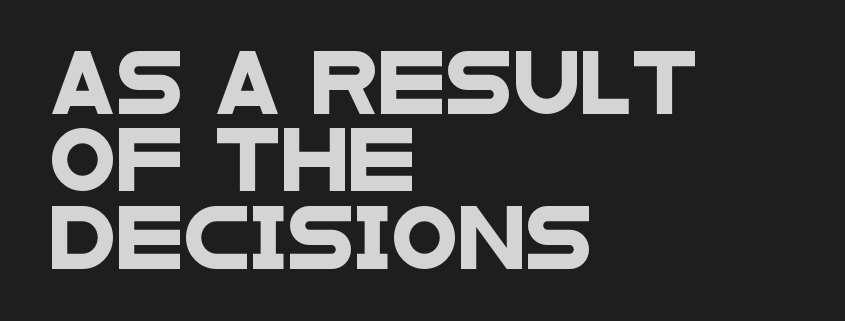
Q: Is the typeface a serif or a sans-serif typeface? A: Sans-serif.
Q: Is the text underlined? A: No.
Q: How is the paragraph aligned? A: Left-aligned.
Q: Is the spacing between letters normal or unusually wide? A: Normal.
Q: Is the spacing between lines tight, normal or loose? A: Normal.
Q: Width (condensed, normal, or wide)? A: Wide.
Q: Stroke contrast? A: Low.
Q: x-height? A: Large.
Q: Monospaced? A: No.
